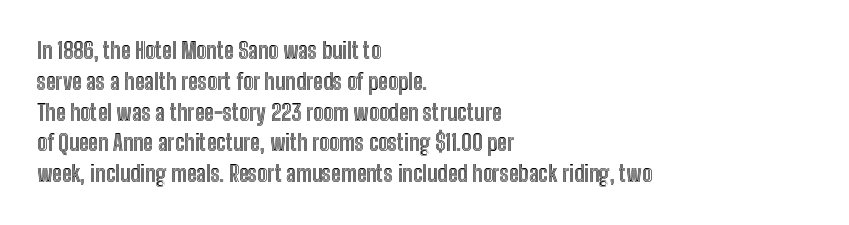
{"italic": "no", "underline": "no", "align": "left", "line_spacing": "normal", "line_spacing_ratio": 1.4, "letter_spacing": "normal", "letter_spacing_em": 0.0, "glyph_px": 22}
